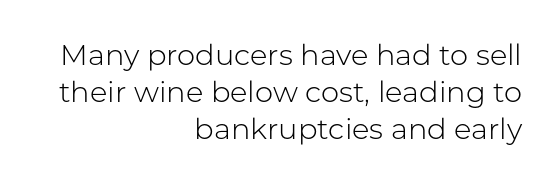
{"serif": "no", "italic": "no", "bold": "no", "weight": "light", "width": "normal", "stroke_contrast": "low", "x_height": "medium", "monospaced": "no", "underline": "no", "align": "right", "line_spacing": "normal", "line_spacing_ratio": 1.27, "letter_spacing": "normal", "letter_spacing_em": 0.0, "glyph_px": 29}
